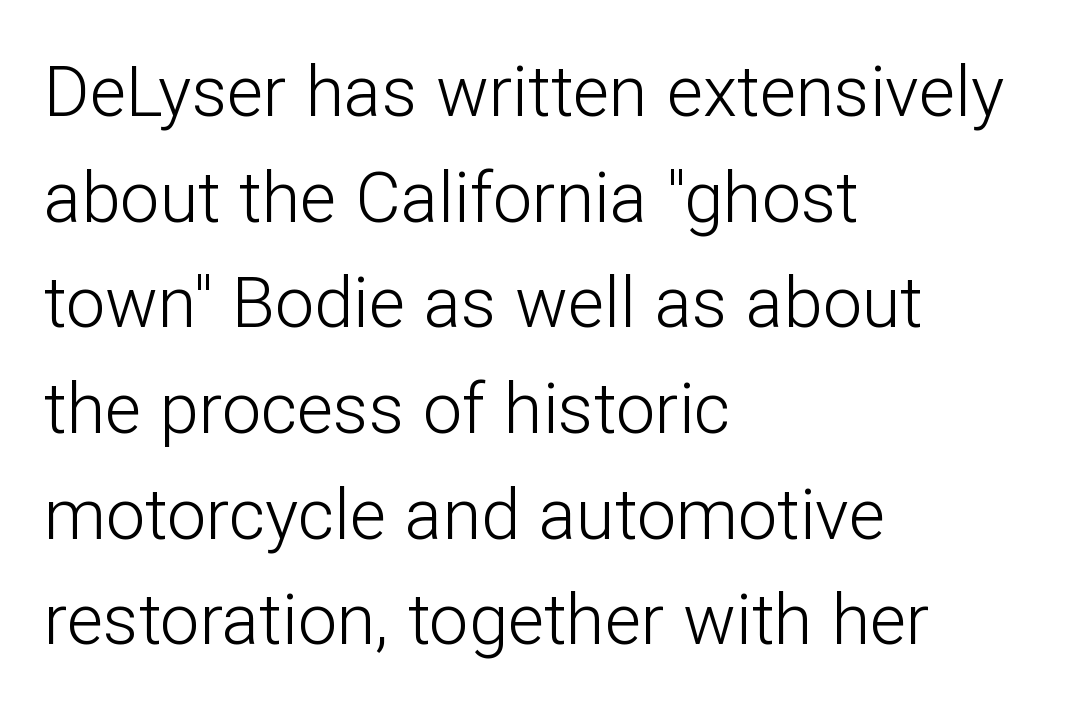
Q: Is the text bold? A: No.
Q: Is the text italic (slanted)? A: No, it is upright.
Q: Is the typeface a serif or a sans-serif typeface? A: Sans-serif.
Q: Is the text underlined? A: No.
Q: How is the paragraph aligned? A: Left-aligned.
Q: Is the spacing between letters normal or unusually wide? A: Normal.
Q: Is the spacing between lines tight, normal or loose? A: Normal.
Q: Width (condensed, normal, or wide)? A: Normal.
Q: Stroke contrast? A: Low.
Q: x-height? A: Medium.
Q: Monospaced? A: No.
